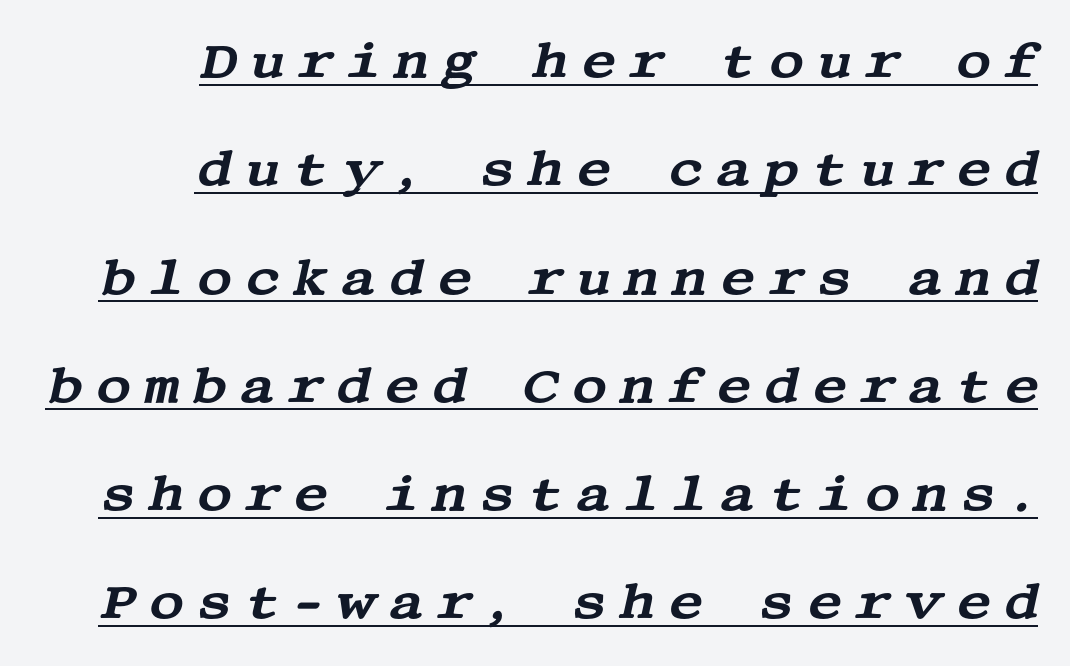
Q: Is the text italic (slanted)? A: Yes, it leans right by about 13 degrees.
Q: Is the typeface a serif or a sans-serif typeface? A: Serif.
Q: Is the text underlined? A: Yes.
Q: How is the paragraph aligned? A: Right-aligned.
Q: Is the spacing between letters normal or unusually wide? A: Unusually wide.
Q: Is the spacing between lines tight, normal or loose? A: Loose.
Q: Width (condensed, normal, or wide)? A: Wide.
Q: Stroke contrast? A: Medium.
Q: x-height? A: Large.
